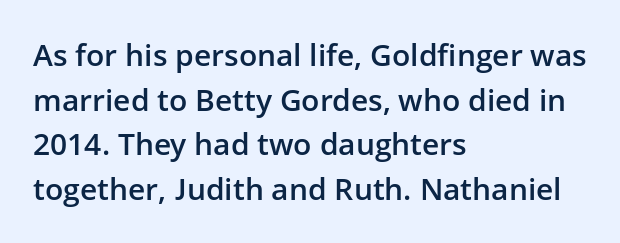
The image shows 30 px semibold sans-serif type, upright; set left-aligned, normal line spacing (1.49x), normal letter spacing, not underlined; low stroke contrast and a medium x-height.
